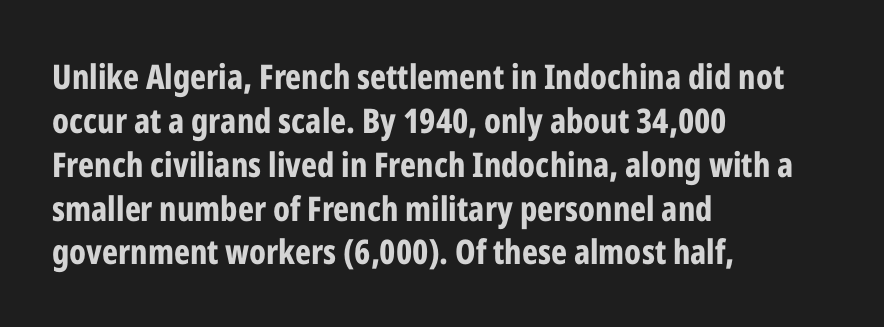
Q: Is the text bold? A: Yes.
Q: Is the text italic (slanted)? A: No, it is upright.
Q: Is the typeface a serif or a sans-serif typeface? A: Sans-serif.
Q: Is the text underlined? A: No.
Q: How is the paragraph aligned? A: Left-aligned.
Q: Is the spacing between letters normal or unusually wide? A: Normal.
Q: Is the spacing between lines tight, normal or loose? A: Normal.
Q: Width (condensed, normal, or wide)? A: Condensed.
Q: Stroke contrast? A: Low.
Q: x-height? A: Medium.
Q: Monospaced? A: No.
